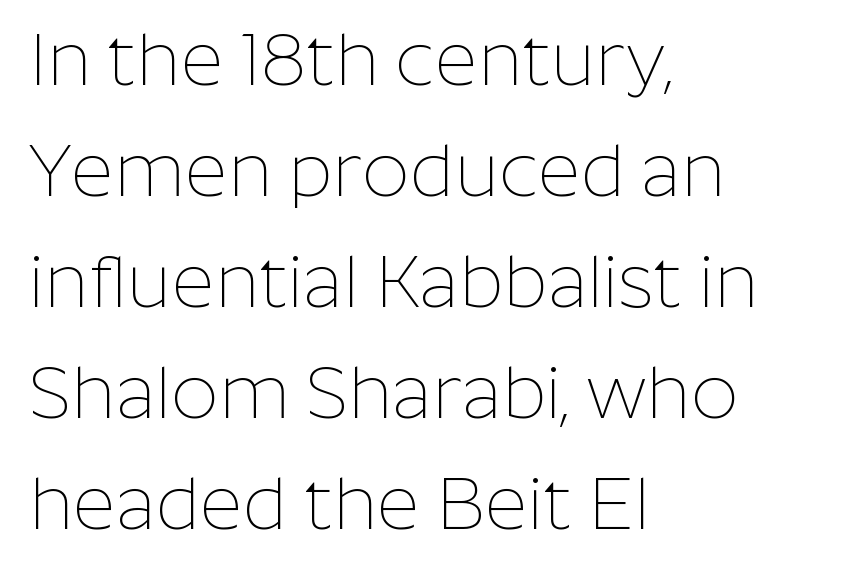
The image shows 74 px thin sans-serif type, upright; set left-aligned, normal line spacing (1.5x), normal letter spacing, not underlined; low stroke contrast and a medium x-height.
